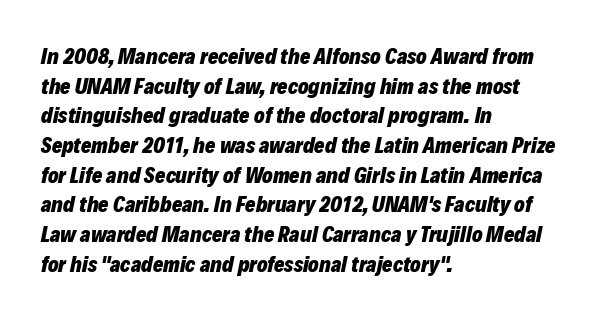
The image shows 22 px bold type, italic (leaning right); set left-aligned, normal line spacing (1.35x), normal letter spacing, not underlined.
